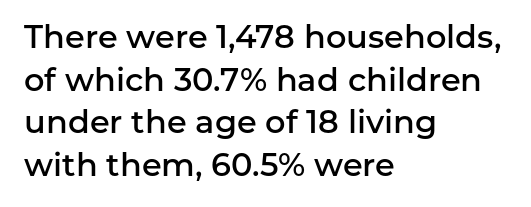
{"serif": "no", "italic": "no", "bold": "semi", "weight": "semibold", "width": "normal", "stroke_contrast": "low", "x_height": "medium", "monospaced": "no", "underline": "no", "align": "left", "line_spacing": "normal", "line_spacing_ratio": 1.33, "letter_spacing": "normal", "letter_spacing_em": 0.0, "glyph_px": 32}
